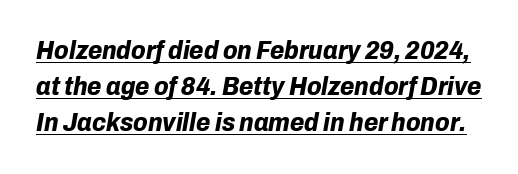
The image shows 26 px bold type, italic (leaning right); set normal line spacing (1.39x), normal letter spacing, underlined.
